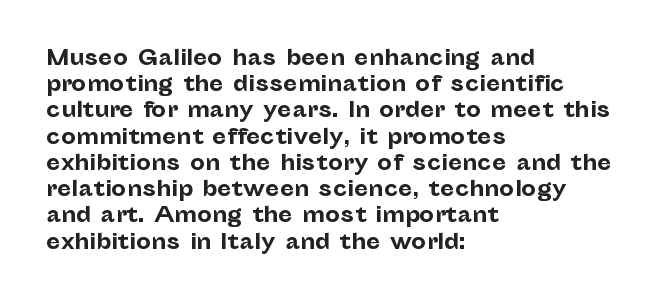
Q: Is the text bold? A: Yes.
Q: Is the text italic (slanted)? A: No, it is upright.
Q: Is the text underlined? A: No.
Q: How is the paragraph aligned? A: Left-aligned.
Q: Is the spacing between letters normal or unusually wide? A: Normal.
Q: Is the spacing between lines tight, normal or loose? A: Normal.
